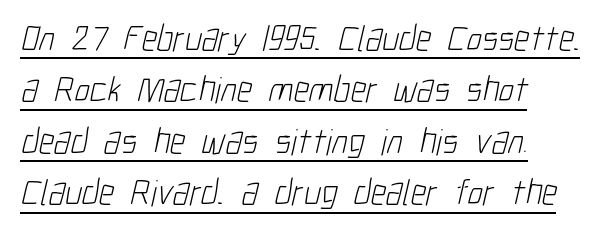
The image shows 37 px light, condensed sans-serif type; set left-aligned, normal line spacing (1.39x), normal letter spacing, underlined; low stroke contrast and a medium x-height.
